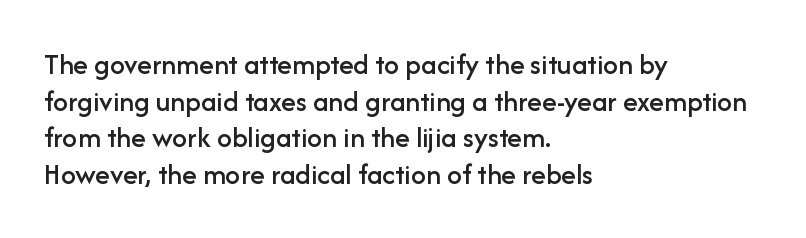
{"serif": "no", "italic": "no", "width": "normal", "stroke_contrast": "low", "x_height": "medium", "monospaced": "no", "underline": "no", "align": "left", "line_spacing_ratio": 1.22, "letter_spacing": "normal", "letter_spacing_em": 0.0, "glyph_px": 30}
